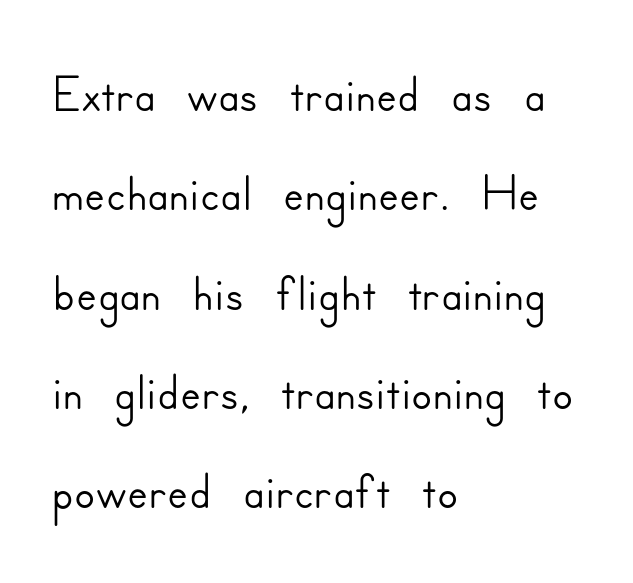
{"serif": "no", "italic": "no", "width": "normal", "stroke_contrast": "low", "x_height": "small", "monospaced": "no", "underline": "no", "align": "left", "line_spacing": "normal", "line_spacing_ratio": 1.29, "letter_spacing": "normal", "letter_spacing_em": 0.0, "glyph_px": 77}
